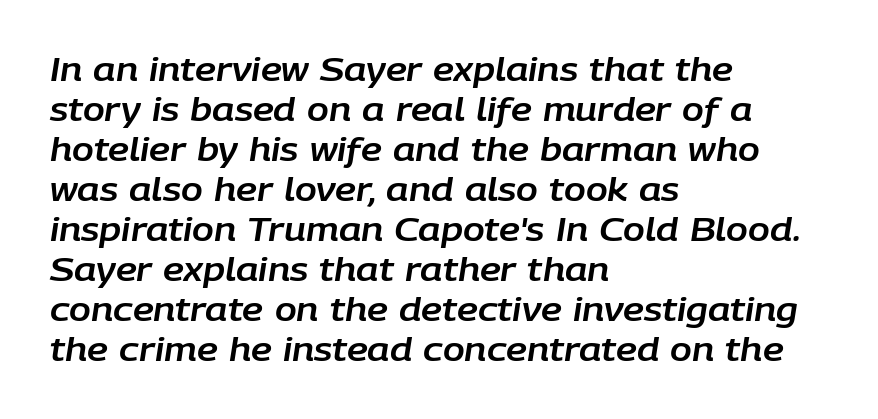
{"italic": "yes", "lean": "right", "slant_degrees": 9, "width": "normal", "stroke_contrast": "low", "x_height": "large", "monospaced": "no", "underline": "no", "align": "left", "line_spacing": "normal", "line_spacing_ratio": 1.25, "letter_spacing": "normal", "letter_spacing_em": 0.0, "glyph_px": 32}
